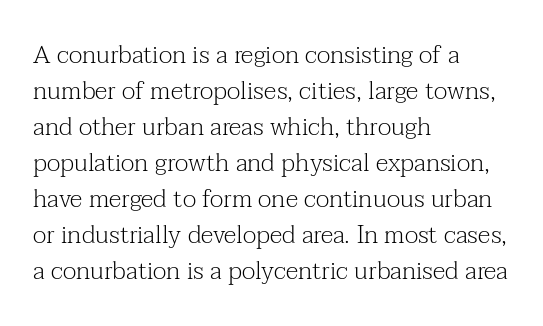
The rendering anchors every line to the left-hand side. Words appear dense and cohesive because spacing is normal. Does the leading feel generous? No, just average. A quiet, ordinary-to-light weight characterises the typeface.
